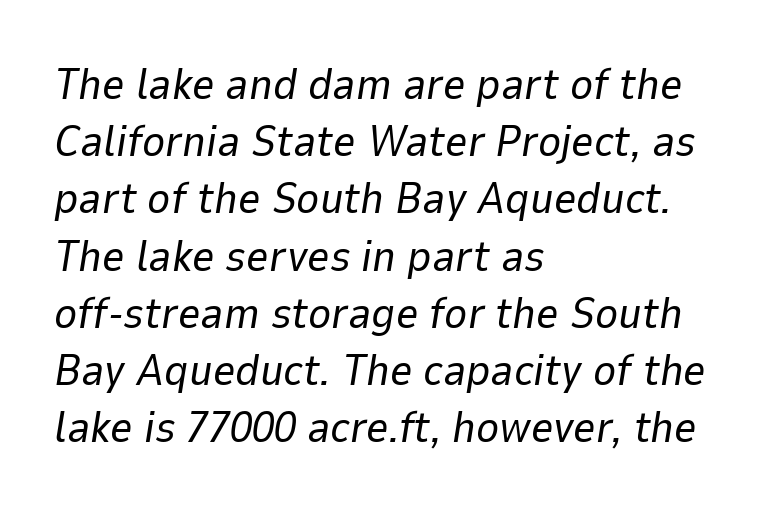
Q: Is the text bold? A: No.
Q: Is the text italic (slanted)? A: Yes, it leans right by about 9 degrees.
Q: Is the text underlined? A: No.
Q: How is the paragraph aligned? A: Left-aligned.
Q: Is the spacing between letters normal or unusually wide? A: Normal.
Q: Is the spacing between lines tight, normal or loose? A: Normal.
Q: Width (condensed, normal, or wide)? A: Normal.
Q: Stroke contrast? A: Low.
Q: x-height? A: Medium.
Q: Monospaced? A: No.
